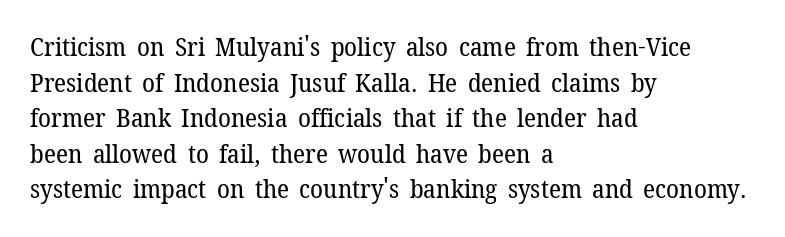
The line texture is even and compact thanks to regular tracking. Honestly, the row spacing looks completely unremarkable. Every row of glyphs begins at an identical x-position on the left. The letters stand straight up with perfectly vertical stems. Stroke thickness stays within the range of a standard reading face or lighter. Unmarked baselines from the first word to the last.
